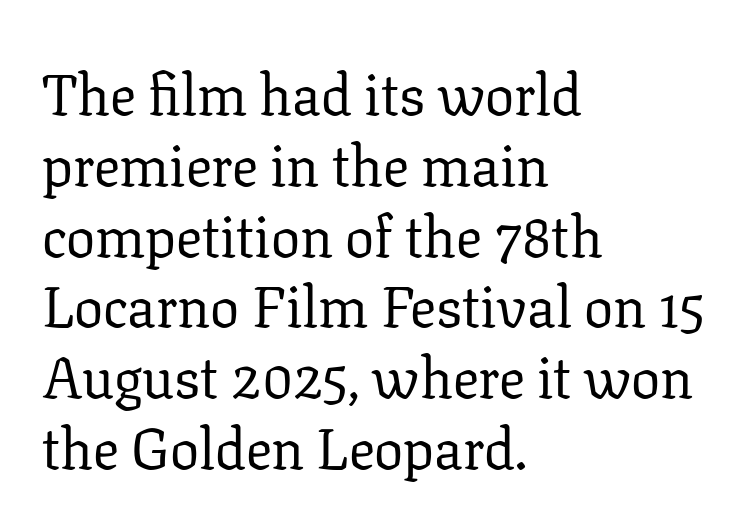
The image shows 58 px regular-weight serif type, upright; set left-aligned, line spacing 1.22x, normal letter spacing, not underlined; low stroke contrast and a medium x-height.
